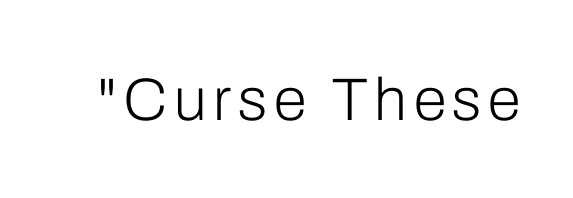
Designer's note — italics off, roman on. You can tell from the bare stems that sans-serif type was used. Underlining? Definitely not there. Is this a fixed-width face? No — the glyphs have proportional, varying widths. Each stroke keeps to a modest, everyday thickness or less.
